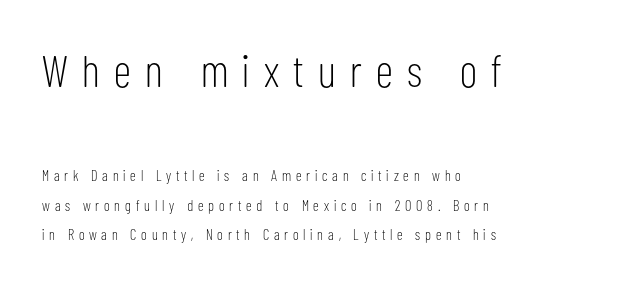
The image shows 45 px light, condensed sans-serif type, upright; set left-aligned, loose line spacing (1.96x), unusually wide letter spacing (+0.32 em), not underlined; the first (top) block is 3.0x larger; low stroke contrast and a medium x-height.
